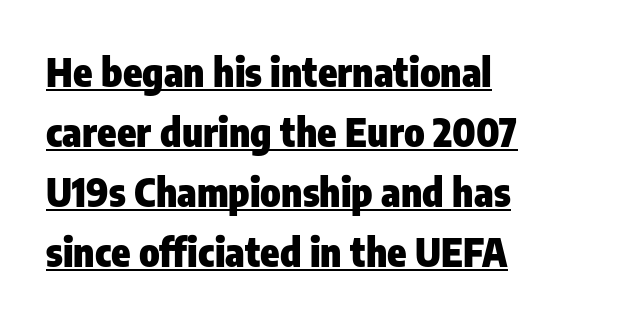
Q: Is the text bold? A: Yes.
Q: Is the text italic (slanted)? A: No, it is upright.
Q: Is the typeface a serif or a sans-serif typeface? A: Sans-serif.
Q: Is the text underlined? A: Yes.
Q: How is the paragraph aligned? A: Left-aligned.
Q: Is the spacing between letters normal or unusually wide? A: Normal.
Q: Is the spacing between lines tight, normal or loose? A: Normal.
Q: Width (condensed, normal, or wide)? A: Condensed.
Q: Stroke contrast? A: Low.
Q: x-height? A: Medium.
Q: Monospaced? A: No.
